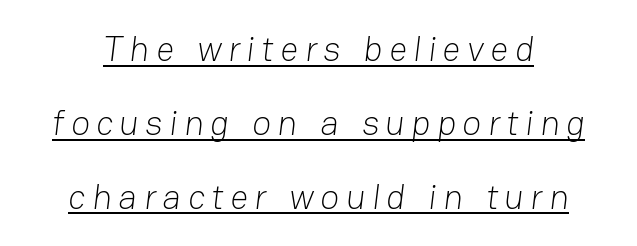
The image shows 35 px light sans-serif type; set loose line spacing (2.11x), underlined; low stroke contrast and a medium x-height.
